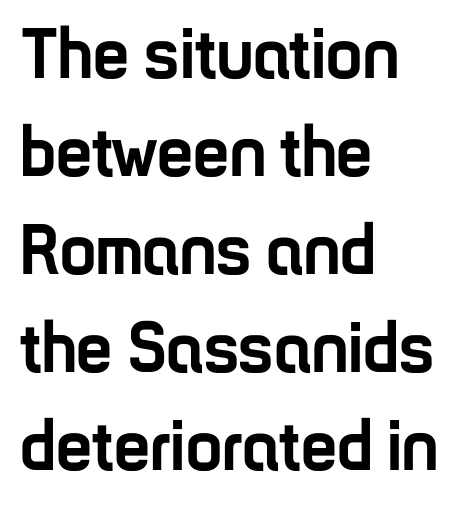
The foot of each line stays bare and open. Think of a printed novel: that variable character pitch is what you see here. A sans-serif font was chosen for this passage. The gaps between neighbouring characters are ordinary and unremarkable. Typeset ragged right — the left edge is the straight one. Vertical spacing — default.
